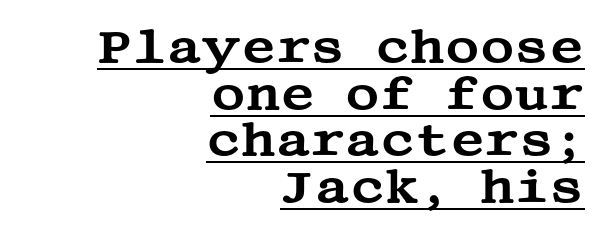
The image shows 47 px wide serif type, upright; set right-aligned, tight line spacing (0.99x), normal letter spacing, underlined; medium stroke contrast and a large x-height.
